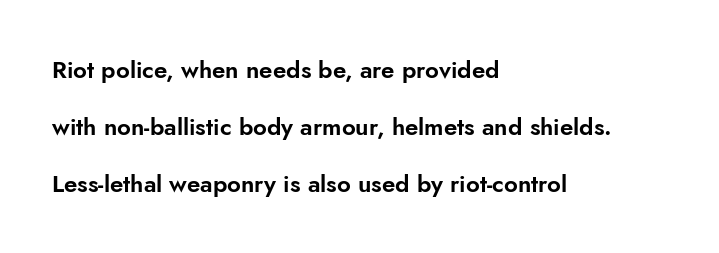
The image shows 24 px text type, upright; set left-aligned, loose line spacing (2.37x), normal letter spacing, not underlined.
